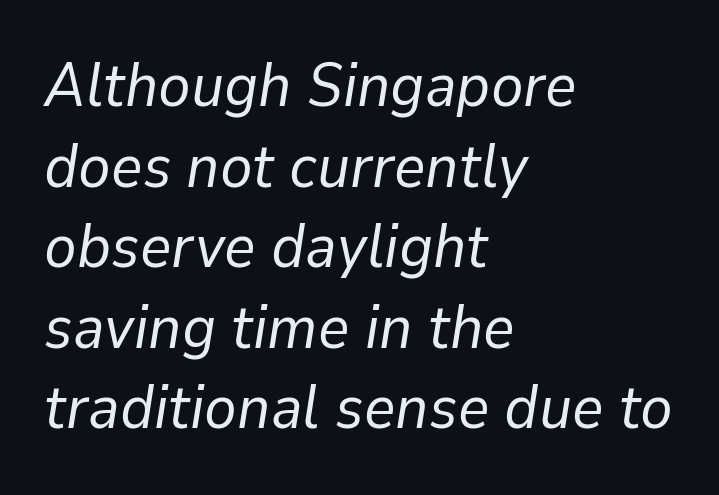
Descenders are the only things crossing below the line. The setting favours the left margin, as ordinary paragraphs usually do. Does the lettering tilt? It does — this is italic. This block has exactly the height ordinary leading produces.
